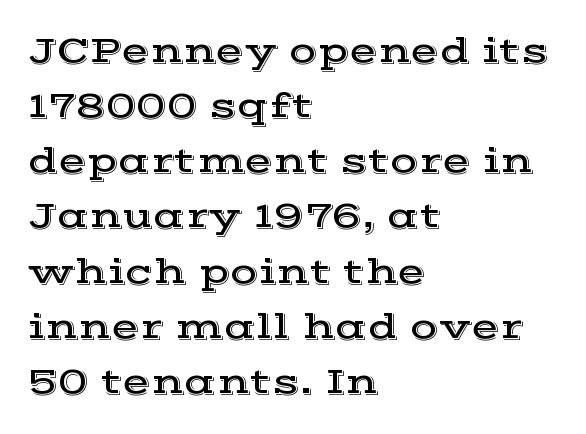
The image shows 37 px wide serif type, upright; set left-aligned, normal line spacing (1.49x), normal letter spacing, not underlined; a medium x-height.
